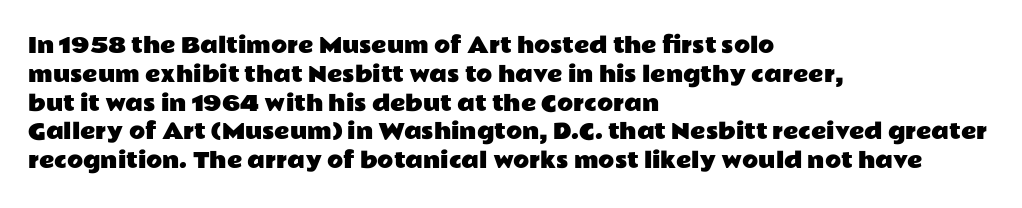
{"italic": "no", "underline": "no", "align": "left", "line_spacing": "normal", "line_spacing_ratio": 1.37, "letter_spacing": "normal", "letter_spacing_em": 0.0, "glyph_px": 21}
